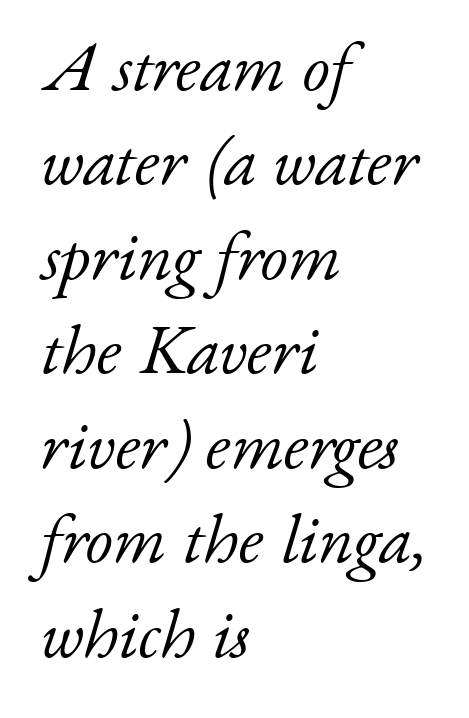
The typesetting does not lean heavy: it is not bold. The passage shown stacks its lines at a standard gap. Character widths vary here, with narrow letters taking less room than wide ones. Every row of glyphs begins at an identical x-position on the left. Observe the serifs anchoring each vertical stroke in this sample. Posture: slanted.
